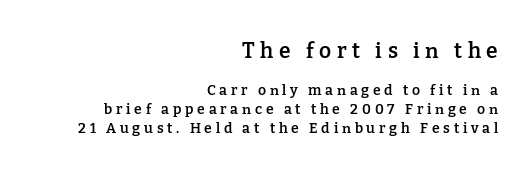
If you drew a ruler down the right edge, every line would touch it. A roman cut, with each character standing at attention. Typographic density is moderately raised because the face is semibold. Note: larger setting up top, smaller setting below.
